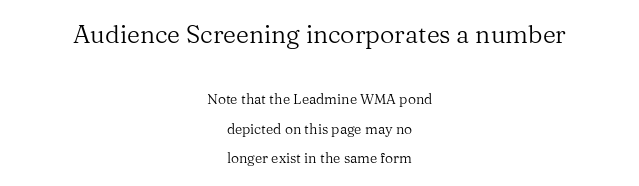
Q: Is the text bold? A: No.
Q: Is the text italic (slanted)? A: No, it is upright.
Q: Is the text underlined? A: No.
Q: How is the paragraph aligned? A: Centered.
Q: Is the spacing between letters normal or unusually wide? A: Normal.
Q: Is the spacing between lines tight, normal or loose? A: Loose.
Q: Which block of text is set in a larger size, the first (top) or the second (bottom)? A: The first (top) one.
